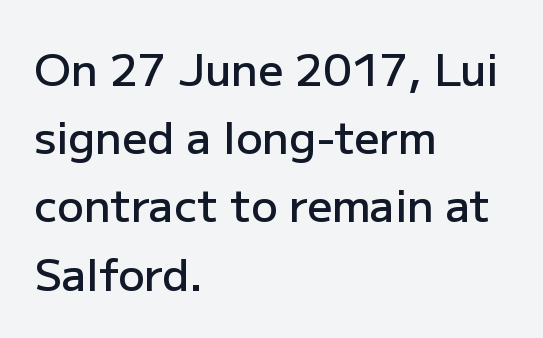
Check where the strokes stop: nothing finishes them off — pure sans. The face used here is proportionally spaced, like ordinary book or web type. Each glyph is drawn with semibold strokes, heavier than normal yet not fully bold. Nobody drew a line under any word here.
